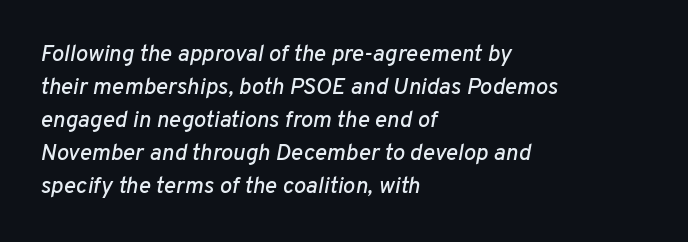
Q: Is the text italic (slanted)? A: Yes, it leans right by about 10 degrees.
Q: Is the text underlined? A: No.
Q: How is the paragraph aligned? A: Left-aligned.
Q: Is the spacing between letters normal or unusually wide? A: Normal.
Q: Is the spacing between lines tight, normal or loose? A: Normal.
